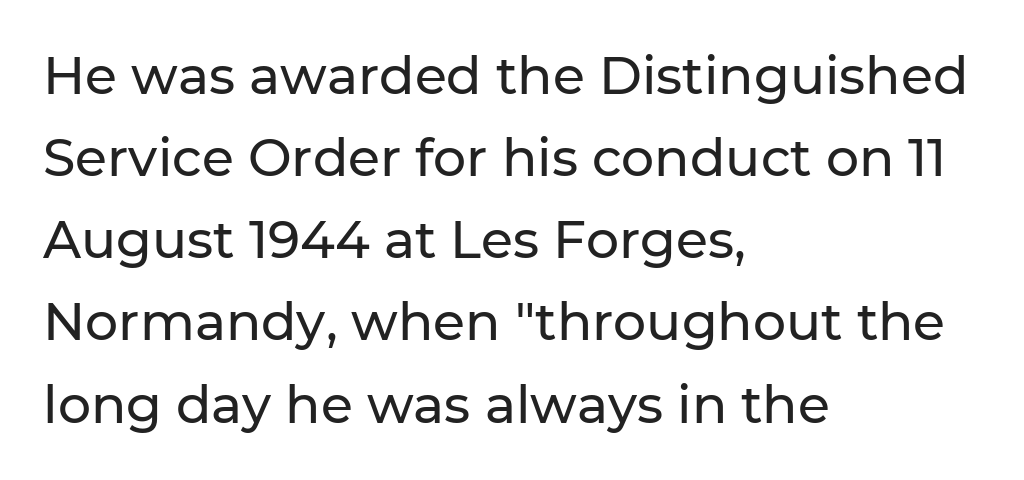
The image shows 52 px sans-serif type, upright; set left-aligned, normal line spacing (1.58x), normal letter spacing, not underlined; low stroke contrast and a medium x-height.
